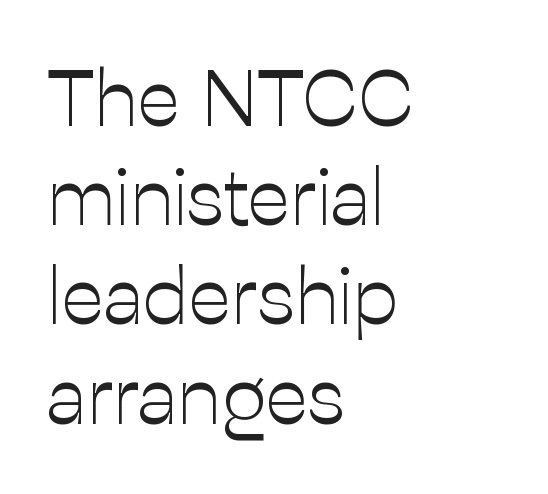
Q: Is the text bold? A: No.
Q: Is the text italic (slanted)? A: No, it is upright.
Q: Is the typeface a serif or a sans-serif typeface? A: Sans-serif.
Q: Is the text underlined? A: No.
Q: How is the paragraph aligned? A: Left-aligned.
Q: Is the spacing between letters normal or unusually wide? A: Normal.
Q: Width (condensed, normal, or wide)? A: Normal.
Q: Stroke contrast? A: Low.
Q: x-height? A: Medium.
Q: Monospaced? A: No.
